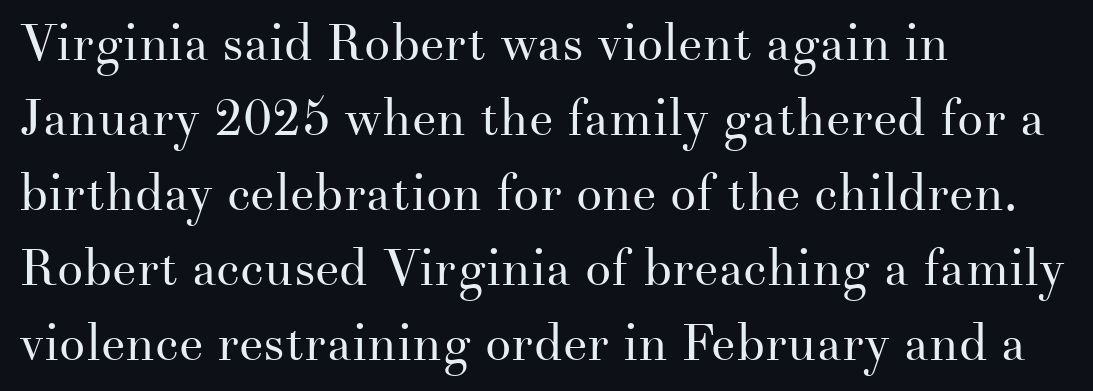
{"serif": "yes", "italic": "no", "bold": "no", "weight": "regular", "width": "normal", "stroke_contrast": "medium", "x_height": "small", "monospaced": "no", "underline": "no", "align": "left", "line_spacing": "normal", "line_spacing_ratio": 1.44, "letter_spacing": "normal", "letter_spacing_em": 0.0, "glyph_px": 52}
